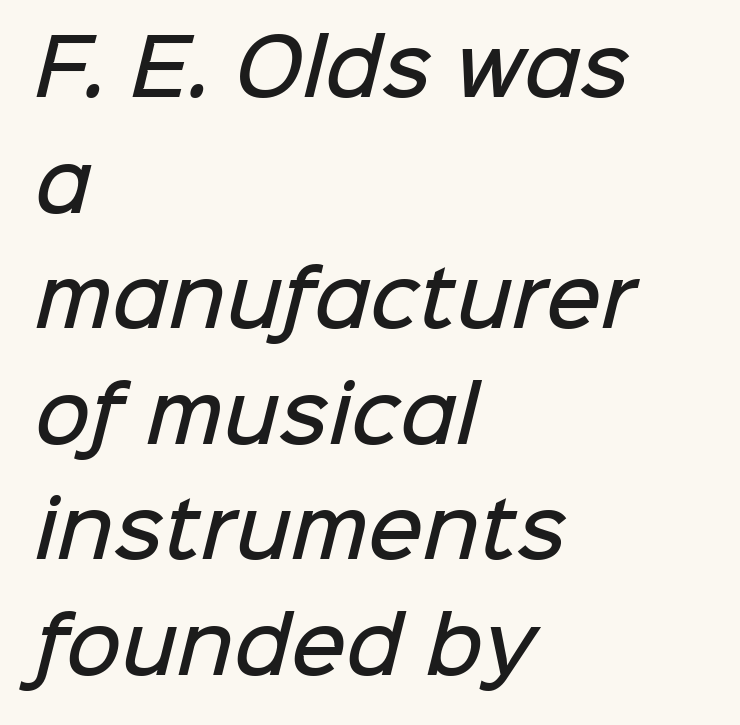
{"serif": "no", "bold": "semi", "weight": "semibold", "width": "normal", "stroke_contrast": "low", "x_height": "medium", "monospaced": "no", "underline": "no", "align": "left", "line_spacing": "normal", "line_spacing_ratio": 1.52, "letter_spacing": "normal", "letter_spacing_em": 0.0, "glyph_px": 76}
